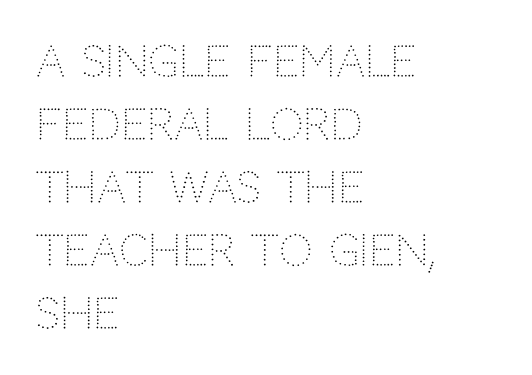
Q: Is the text bold? A: No.
Q: Is the text italic (slanted)? A: No, it is upright.
Q: Is the typeface a serif or a sans-serif typeface? A: Sans-serif.
Q: Is the text underlined? A: No.
Q: How is the paragraph aligned? A: Left-aligned.
Q: Is the spacing between letters normal or unusually wide? A: Normal.
Q: Is the spacing between lines tight, normal or loose? A: Normal.
Q: Width (condensed, normal, or wide)? A: Normal.
Q: Stroke contrast? A: Low.
Q: x-height? A: Large.
Q: Monospaced? A: No.
